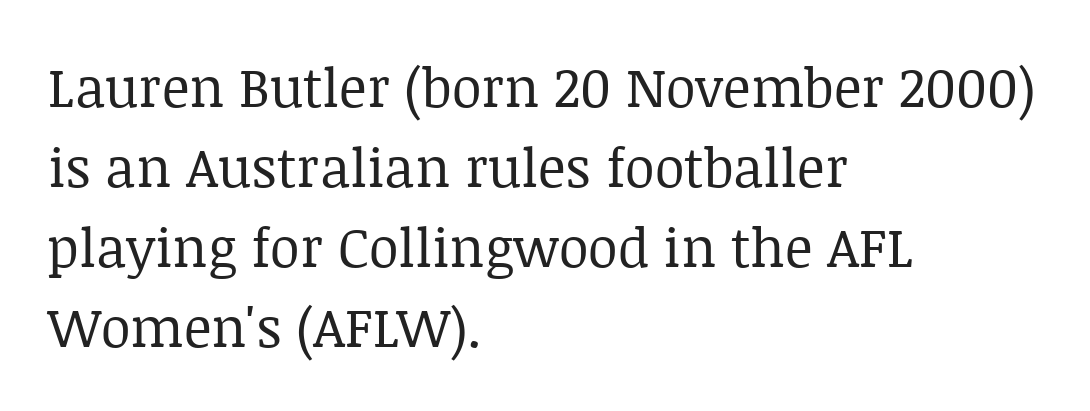
The image shows 54 px regular-weight serif type, upright; set left-aligned, normal line spacing (1.48x), normal letter spacing, not underlined; low stroke contrast and a large x-height.
